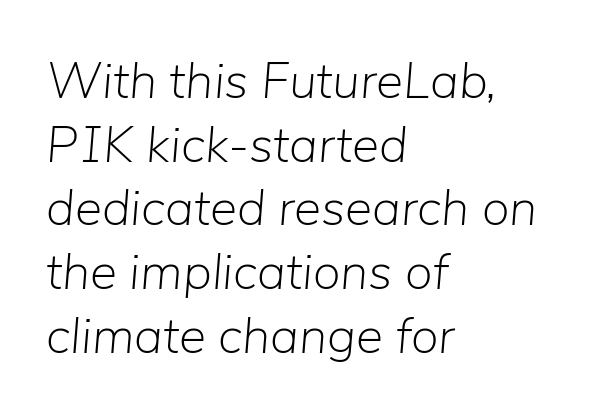
Evenly set lines give the paragraph a standard silhouette. Slanted lettering throughout. Stem width sits at or under what a default text font uses. Underline: absent. Tracking value appears to be zero — textbook default spacing. Alignment: flush left.
